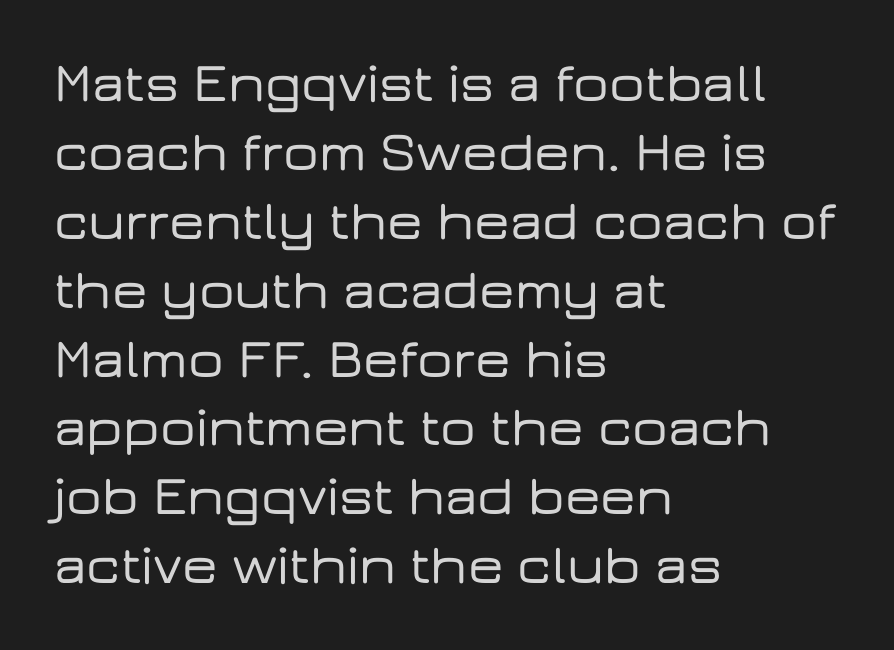
Spacing between characters is what you'd get straight out of the box. Short and long lines alike share a common starting point at left. The rendering uses natural spacing where letterforms have individual widths. Each letter's strokes conclude bluntly, with no projecting serifs. Does the lettering tilt? It doesn't — this is upright. A clean baseline with only descenders dipping below it.
